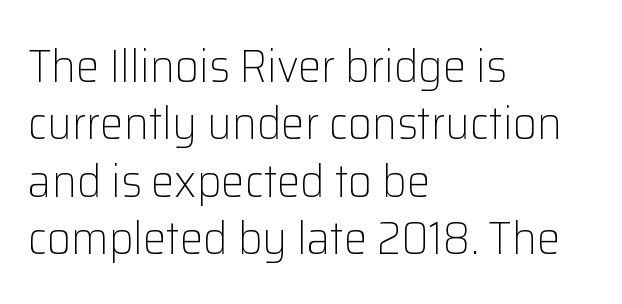
The image shows 47 px light sans-serif type, upright; set left-aligned, line spacing 1.22x, normal letter spacing, not underlined; low stroke contrast and a medium x-height.
